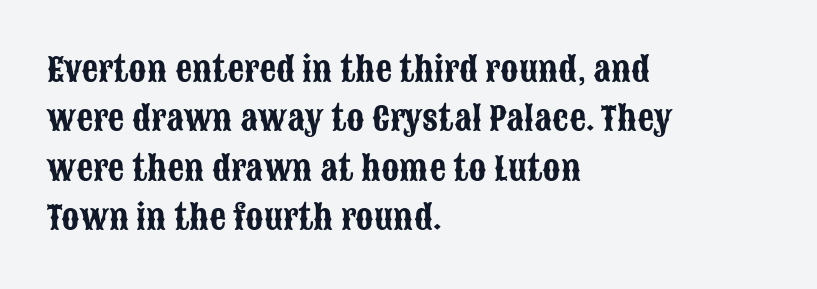
Q: Is the text italic (slanted)? A: No, it is upright.
Q: Is the typeface a serif or a sans-serif typeface? A: Sans-serif.
Q: Is the text underlined? A: No.
Q: How is the paragraph aligned? A: Left-aligned.
Q: Is the spacing between letters normal or unusually wide? A: Normal.
Q: Is the spacing between lines tight, normal or loose? A: Normal.
Q: Width (condensed, normal, or wide)? A: Condensed.
Q: Stroke contrast? A: Low.
Q: x-height? A: Large.
Q: Monospaced? A: No.
